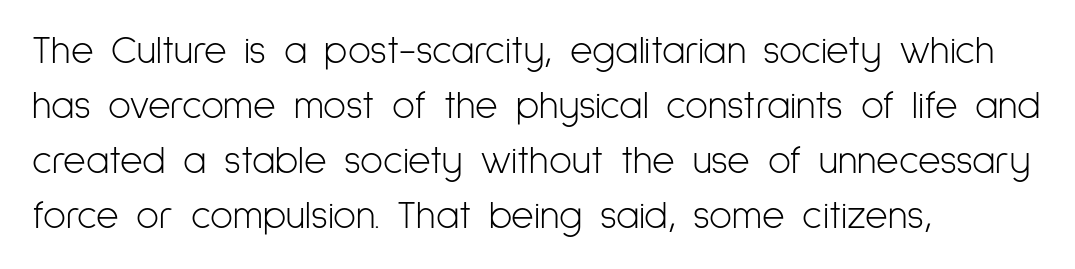
Think standard paragraph weight, or any step lighter than that. Each line starts at the same left margin while the right side varies. This sample uses an upright cut, with every glyph sitting square on the baseline. The baseline area is clear.
